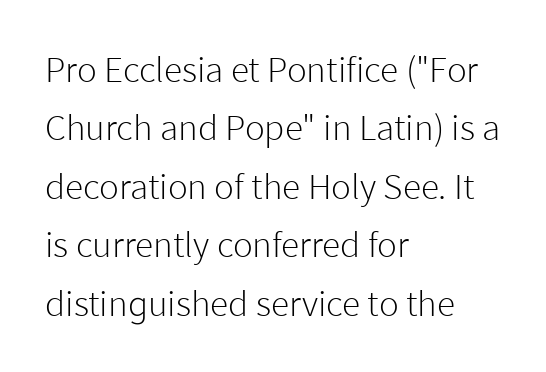
Q: Is the text bold? A: No.
Q: Is the text italic (slanted)? A: No, it is upright.
Q: Is the typeface a serif or a sans-serif typeface? A: Sans-serif.
Q: Is the text underlined? A: No.
Q: How is the paragraph aligned? A: Left-aligned.
Q: Is the spacing between letters normal or unusually wide? A: Normal.
Q: Is the spacing between lines tight, normal or loose? A: Normal.
Q: Width (condensed, normal, or wide)? A: Normal.
Q: Stroke contrast? A: Low.
Q: x-height? A: Medium.
Q: Monospaced? A: No.
